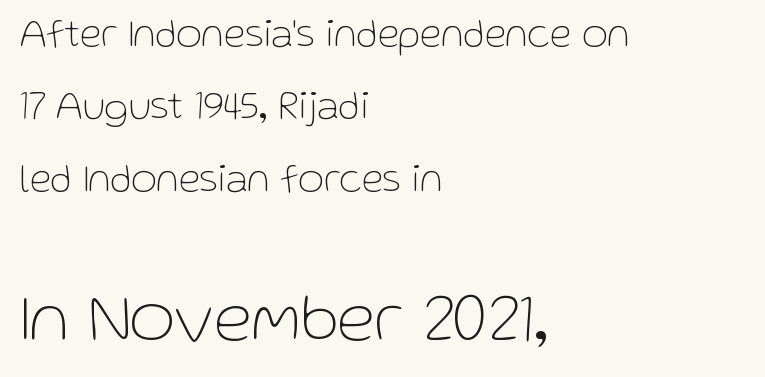
{"serif": "no", "italic": "no", "bold": "no", "weight": "thin", "width": "normal", "stroke_contrast": "low", "x_height": "medium", "monospaced": "no", "underline": "no", "align": "left", "line_spacing_ratio": 1.81, "letter_spacing": "normal", "letter_spacing_em": 0.0, "larger_block": "second", "size_ratio": 1.75, "glyph_px": 70}
